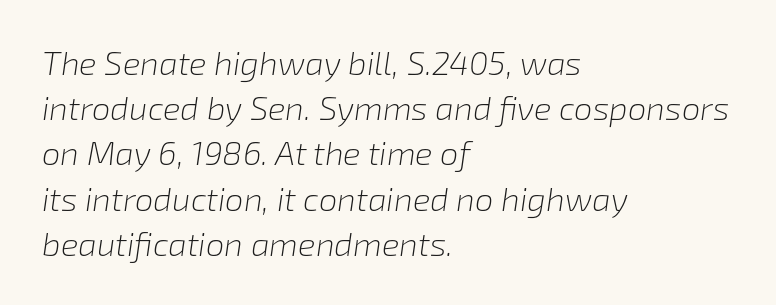
Q: Is the text bold? A: No.
Q: Is the text italic (slanted)? A: Yes, it leans right by about 8 degrees.
Q: Is the text underlined? A: No.
Q: How is the paragraph aligned? A: Left-aligned.
Q: Is the spacing between letters normal or unusually wide? A: Normal.
Q: Is the spacing between lines tight, normal or loose? A: Normal.
Q: Width (condensed, normal, or wide)? A: Normal.
Q: Stroke contrast? A: Low.
Q: x-height? A: Medium.
Q: Monospaced? A: No.
